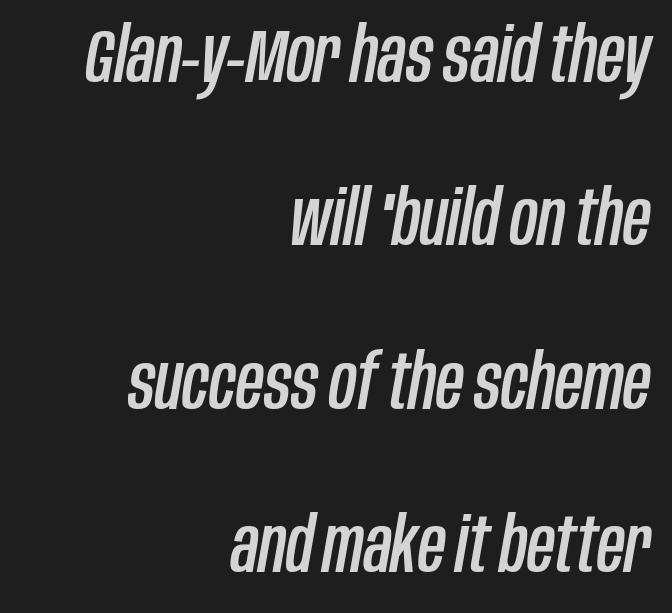
Q: Is the text italic (slanted)? A: Yes, it leans right by about 10 degrees.
Q: Is the text underlined? A: No.
Q: How is the paragraph aligned? A: Right-aligned.
Q: Is the spacing between letters normal or unusually wide? A: Normal.
Q: Is the spacing between lines tight, normal or loose? A: Loose.
Q: Width (condensed, normal, or wide)? A: Condensed.
Q: Stroke contrast? A: Low.
Q: x-height? A: Large.
Q: Monospaced? A: No.
